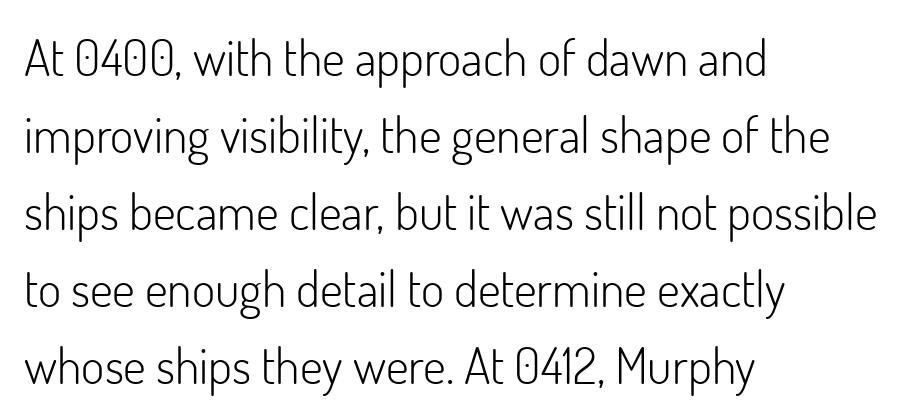
Q: Is the text bold? A: No.
Q: Is the text italic (slanted)? A: No, it is upright.
Q: Is the typeface a serif or a sans-serif typeface? A: Sans-serif.
Q: Is the text underlined? A: No.
Q: How is the paragraph aligned? A: Left-aligned.
Q: Is the spacing between letters normal or unusually wide? A: Normal.
Q: Is the spacing between lines tight, normal or loose? A: Normal.
Q: Width (condensed, normal, or wide)? A: Normal.
Q: Stroke contrast? A: Low.
Q: x-height? A: Small.
Q: Monospaced? A: No.
